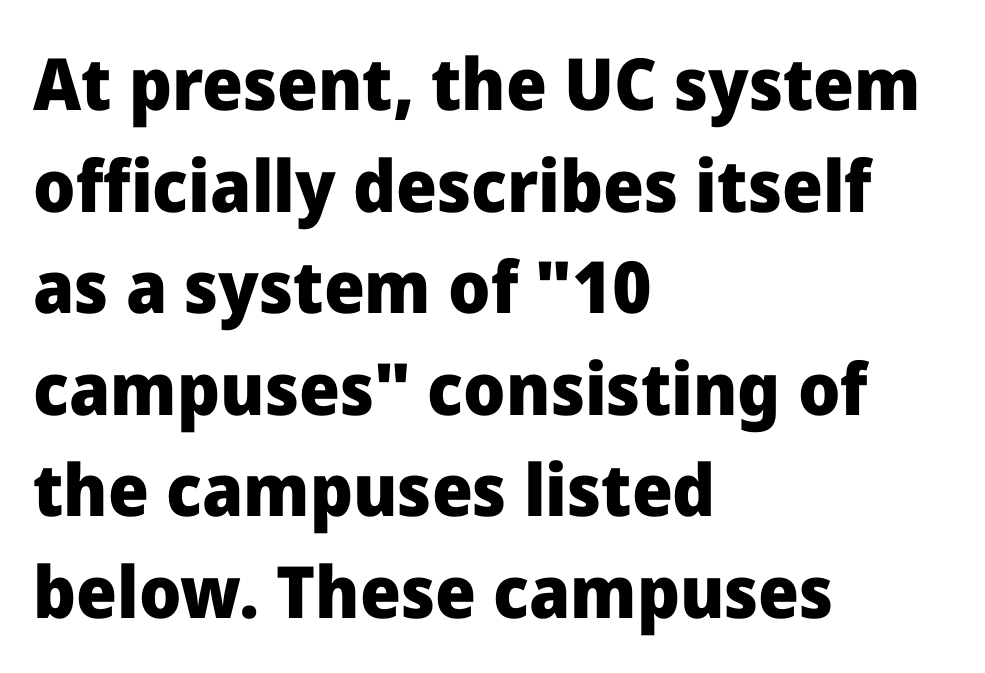
{"serif": "no", "italic": "no", "bold": "yes", "weight": "heavy", "width": "normal", "stroke_contrast": "low", "x_height": "medium", "monospaced": "no", "underline": "no", "align": "left", "line_spacing": "normal", "line_spacing_ratio": 1.41, "letter_spacing": "normal", "letter_spacing_em": 0.0, "glyph_px": 72}
